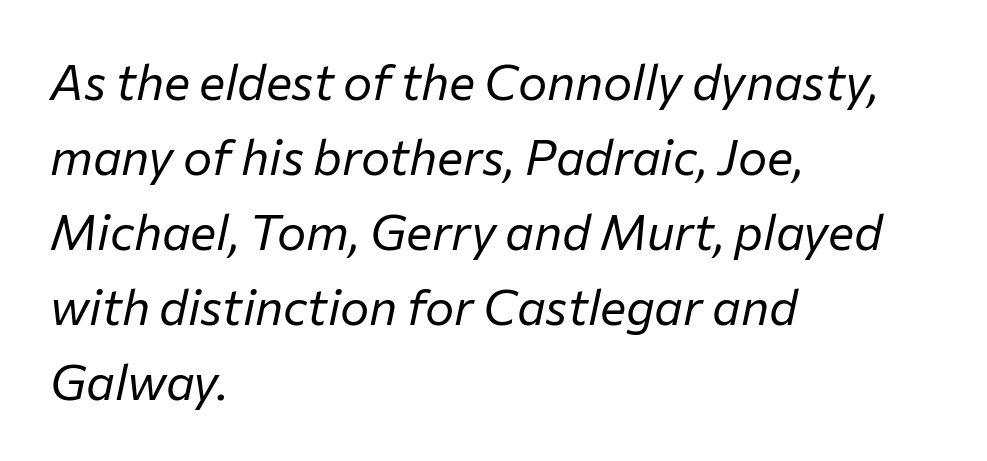
Q: Is the text bold? A: No.
Q: Is the text italic (slanted)? A: Yes, it leans right by about 12 degrees.
Q: Is the text underlined? A: No.
Q: How is the paragraph aligned? A: Left-aligned.
Q: Is the spacing between letters normal or unusually wide? A: Normal.
Q: Is the spacing between lines tight, normal or loose? A: Normal.
Q: Width (condensed, normal, or wide)? A: Normal.
Q: Stroke contrast? A: Low.
Q: x-height? A: Medium.
Q: Monospaced? A: No.
